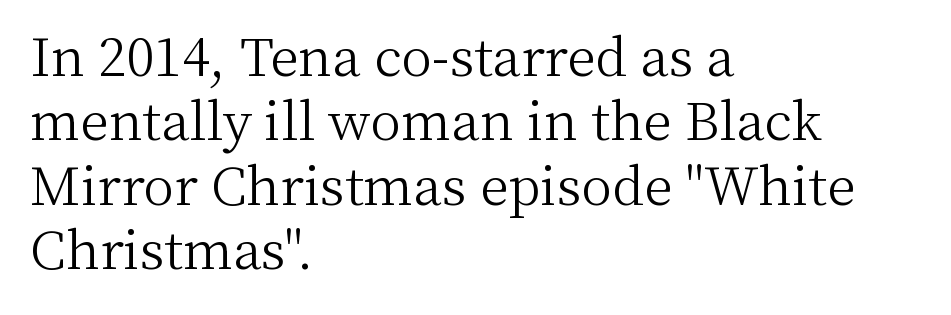
This sample uses a serif face. The type is set solid horizontally, with unmodified tracking. Unlike italic type, these characters show no tilt at all. Check under the words: just untouched page.
